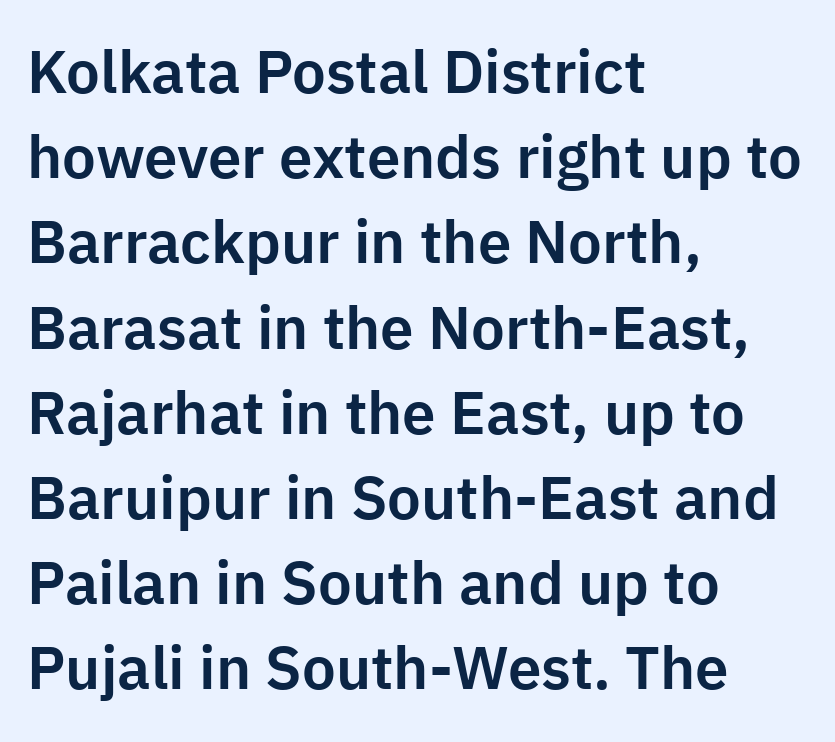
{"serif": "no", "italic": "no", "width": "normal", "stroke_contrast": "low", "x_height": "medium", "monospaced": "no", "underline": "no", "align": "left", "line_spacing": "normal", "line_spacing_ratio": 1.42, "letter_spacing": "normal", "letter_spacing_em": 0.0, "glyph_px": 60}
